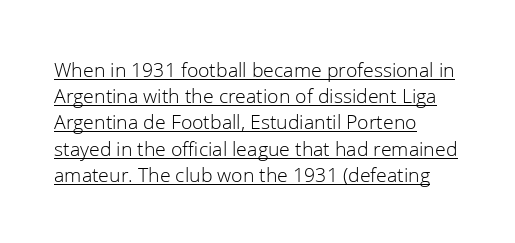
{"italic": "no", "bold": "no", "underline": "yes", "align": "left", "line_spacing": "normal", "line_spacing_ratio": 1.25, "letter_spacing": "normal", "letter_spacing_em": 0.0, "glyph_px": 21}
